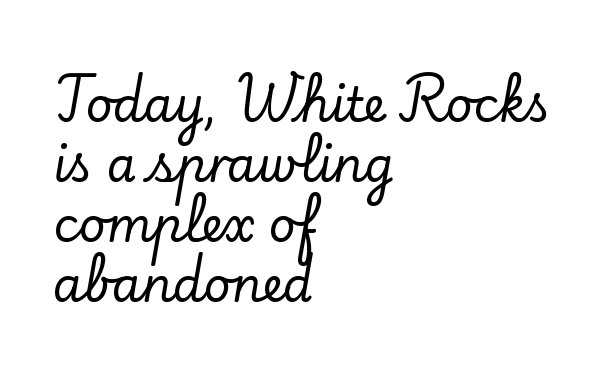
Horizontally, the lines are justified to the leading edge only. You can tell from the footed stems that serif type was used. A typesetter would call this zero additional tracking. Plain, unruled lines of type.
